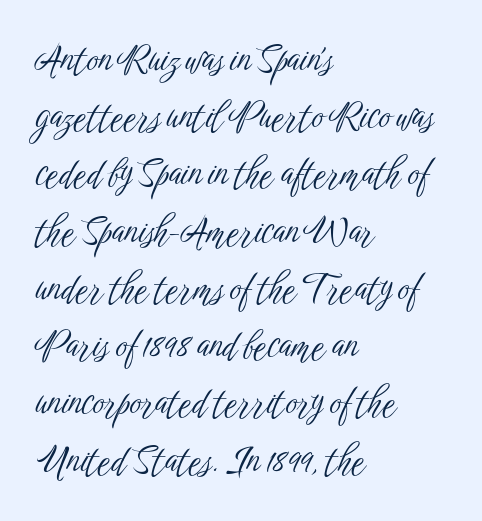
The image shows 36 px light, condensed sans-serif type; set left-aligned, normal line spacing (1.59x), normal letter spacing, not underlined; low stroke contrast and a medium x-height.
